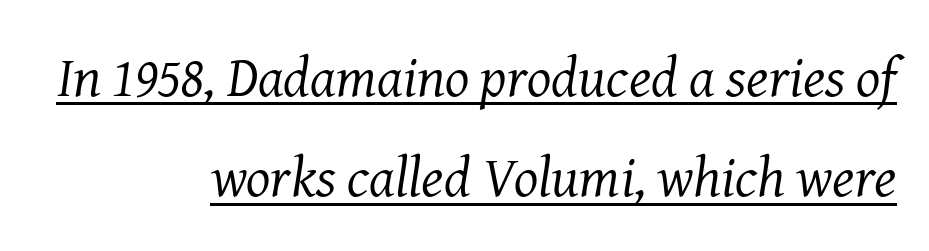
The paragraph shown leans on its right margin. The face used here is proportionally spaced, like ordinary book or web type. The typeface chosen for these lines features serifs. Observe the lean: these are italic letterforms.
